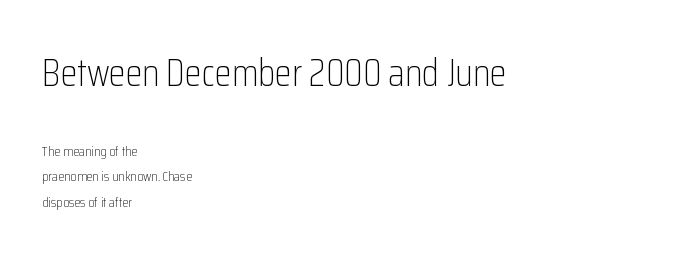
The image shows 38 px light, condensed sans-serif type, upright; set left-aligned, line spacing 1.79x, normal letter spacing, not underlined; the first (top) block is 2.71x larger; low stroke contrast and a medium x-height.
